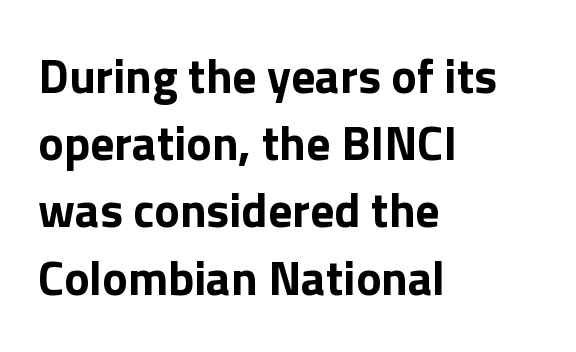
Note: no serifs on the glyphs. Style check: upright. The compositor pushed each line to the left boundary. Look at the stroke-to-counter ratio: heavy, a bold. The line texture is even and compact thanks to regular tracking. A clean baseline with only descenders dipping below it.
